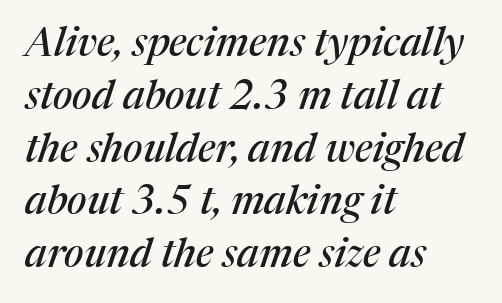
Q: Is the text italic (slanted)? A: Yes, it leans right by about 17 degrees.
Q: Is the typeface a serif or a sans-serif typeface? A: Serif.
Q: Is the text underlined? A: No.
Q: How is the paragraph aligned? A: Left-aligned.
Q: Is the spacing between letters normal or unusually wide? A: Normal.
Q: Is the spacing between lines tight, normal or loose? A: Normal.
Q: Width (condensed, normal, or wide)? A: Normal.
Q: Stroke contrast? A: Medium.
Q: x-height? A: Medium.
Q: Monospaced? A: No.
